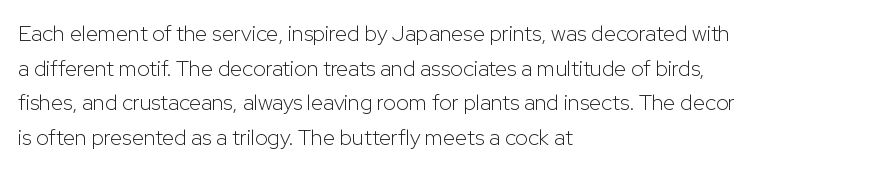
The image shows 22 px text type, upright; set left-aligned, normal line spacing (1.57x), normal letter spacing, not underlined.
